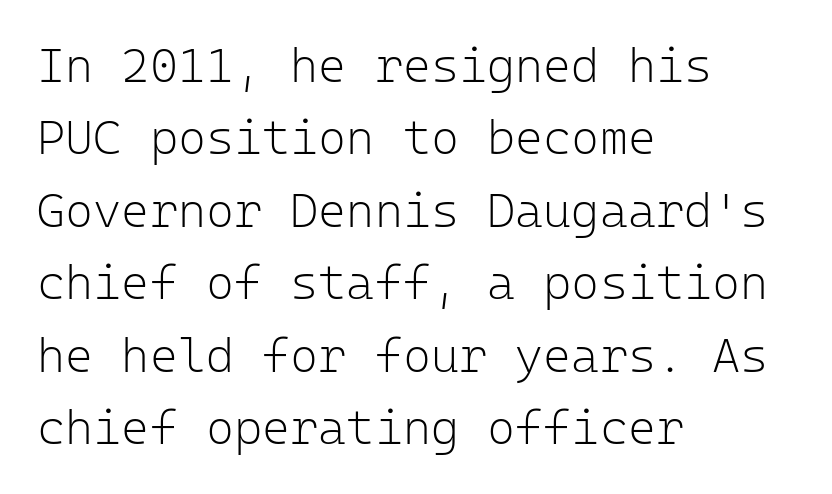
{"serif": "no", "italic": "no", "bold": "no", "weight": "light", "width": "normal", "stroke_contrast": "low", "x_height": "medium", "monospaced": "yes", "underline": "no", "align": "left", "line_spacing": "normal", "line_spacing_ratio": 1.51, "letter_spacing": "normal", "letter_spacing_em": 0.0, "glyph_px": 48}
